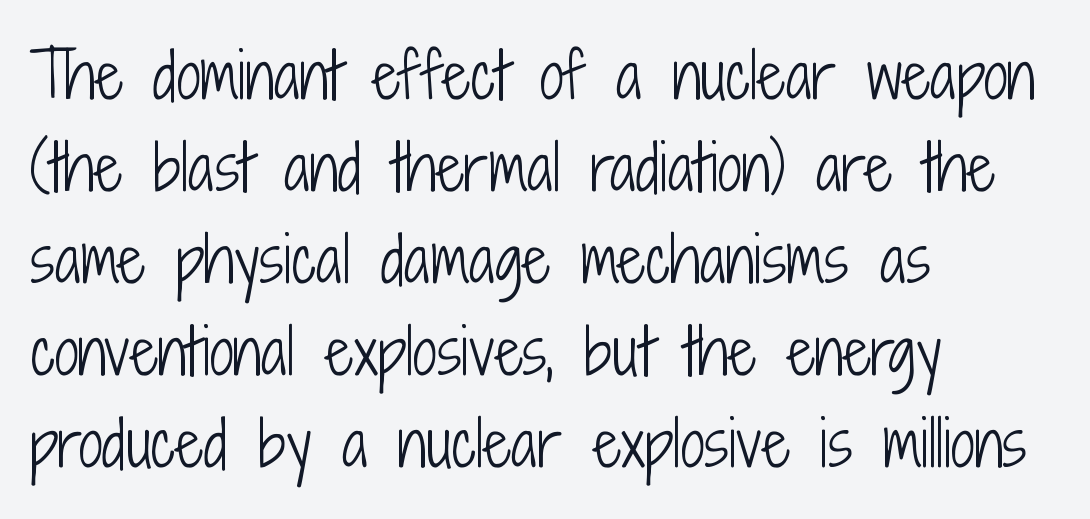
Q: Is the text bold? A: No.
Q: Is the text italic (slanted)? A: No, it is upright.
Q: Is the typeface a serif or a sans-serif typeface? A: Sans-serif.
Q: Is the text underlined? A: No.
Q: How is the paragraph aligned? A: Left-aligned.
Q: Is the spacing between letters normal or unusually wide? A: Normal.
Q: Is the spacing between lines tight, normal or loose? A: Normal.
Q: Width (condensed, normal, or wide)? A: Condensed.
Q: Stroke contrast? A: Low.
Q: x-height? A: Medium.
Q: Monospaced? A: No.
